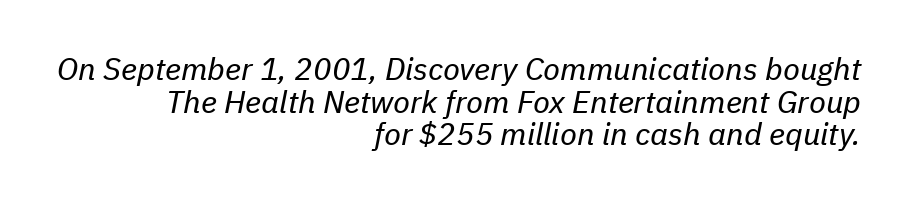
Very little white space separates one row of letters from the next. Stroke mass is kept to a normal reading level or below. Descender tails drop into unmarked territory. The letters advance in unequal steps, a hallmark of proportional type.
